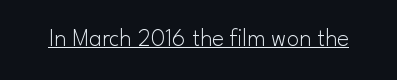
{"italic": "no", "bold": "no", "underline": "yes", "letter_spacing": "normal", "letter_spacing_em": 0.0, "glyph_px": 25}
